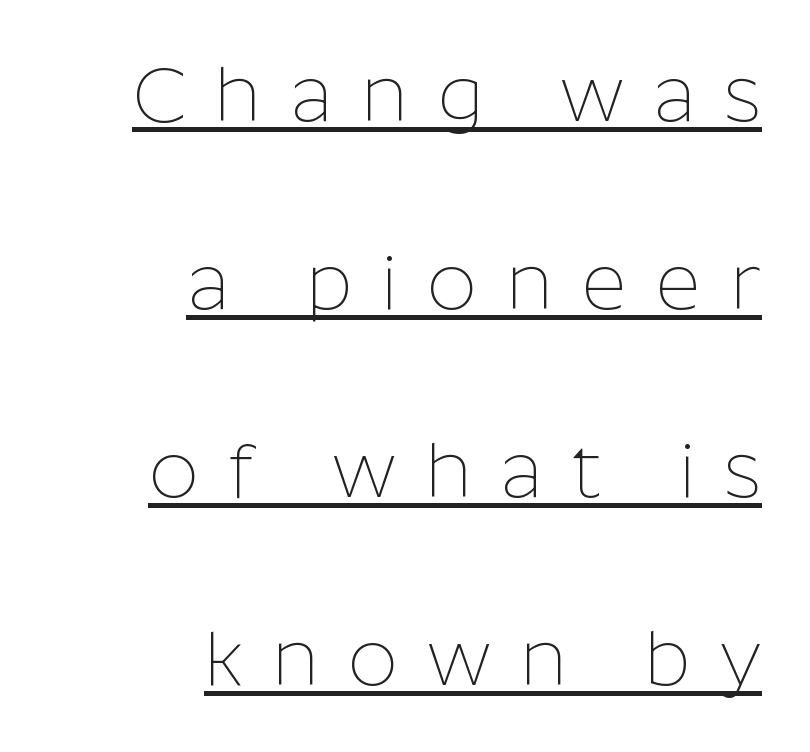
Has an underline been added? It has. This rendering widens character spacing well past its baseline value. The paragraph has a hard right edge and a soft left edge. Rendered with straight, roman letterforms. Counters stay open thanks to moderate or lighter strokes. Character widths vary here, with narrow letters taking less room than wide ones.
